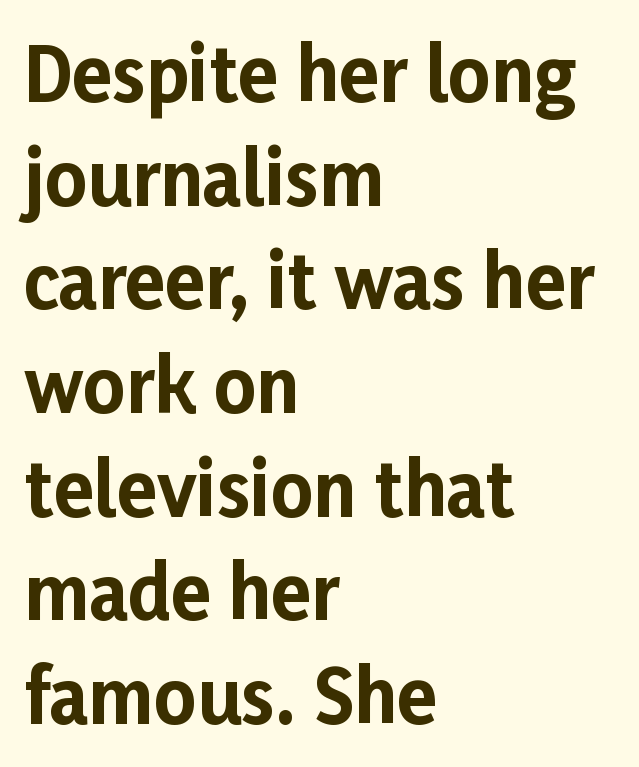
The image shows 73 px bold sans-serif type, upright; set left-aligned, normal line spacing (1.42x), normal letter spacing, not underlined; low stroke contrast and a medium x-height.
